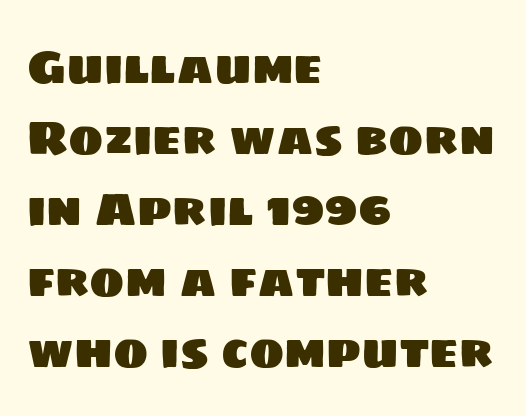
{"serif": "no", "width": "normal", "stroke_contrast": "low", "x_height": "large", "monospaced": "no", "underline": "no", "align": "left", "line_spacing": "normal", "line_spacing_ratio": 1.51, "letter_spacing": "normal", "letter_spacing_em": 0.0, "glyph_px": 47}
